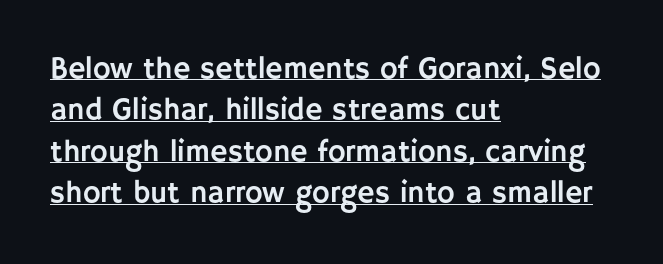
The image shows 30 px sans-serif type, upright; set left-aligned, normal line spacing (1.38x), normal letter spacing, underlined; low stroke contrast and a large x-height.
